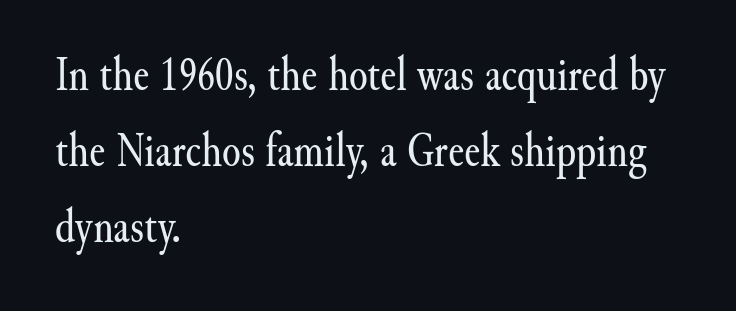
{"serif": "yes", "italic": "no", "bold": "no", "weight": "regular", "width": "normal", "stroke_contrast": "medium", "x_height": "small", "monospaced": "no", "underline": "no", "align": "left", "line_spacing": "normal", "line_spacing_ratio": 1.58, "letter_spacing": "normal", "letter_spacing_em": 0.0, "glyph_px": 48}
